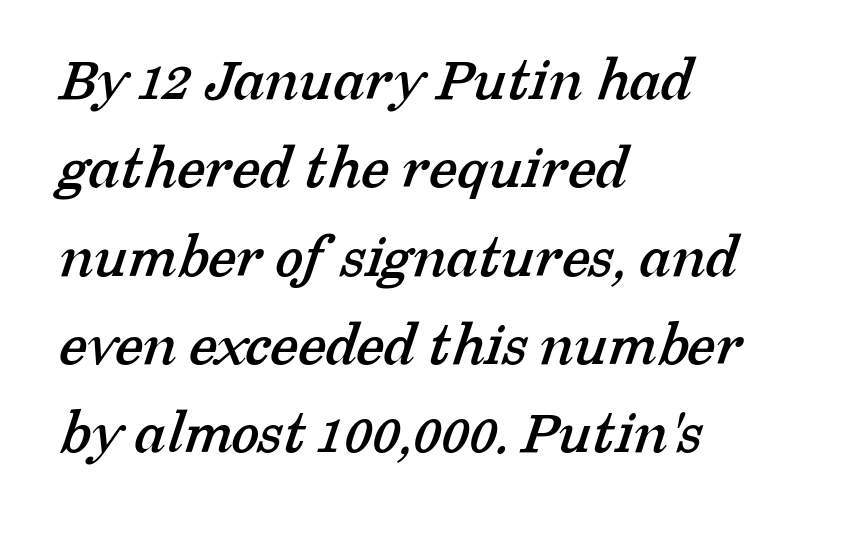
Serif or sans? Serif — the stroke terminals have little feet. Regular leading. Honestly, there is no underline to notice here at all. Is this a fixed-width face? No — the glyphs have proportional, varying widths. Look at the tracking — it's just the regular setting, nothing added.
